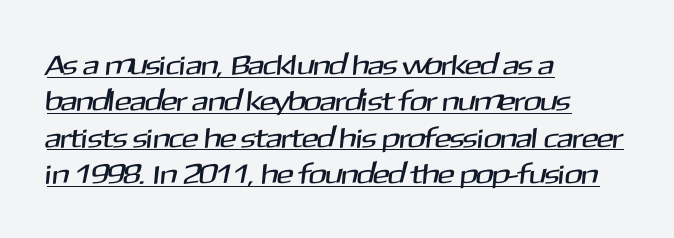
Q: Is the typeface a serif or a sans-serif typeface? A: Sans-serif.
Q: Is the text underlined? A: Yes.
Q: How is the paragraph aligned? A: Left-aligned.
Q: Is the spacing between letters normal or unusually wide? A: Normal.
Q: Is the spacing between lines tight, normal or loose? A: Normal.
Q: Width (condensed, normal, or wide)? A: Normal.
Q: Stroke contrast? A: Medium.
Q: x-height? A: Medium.
Q: Monospaced? A: No.
